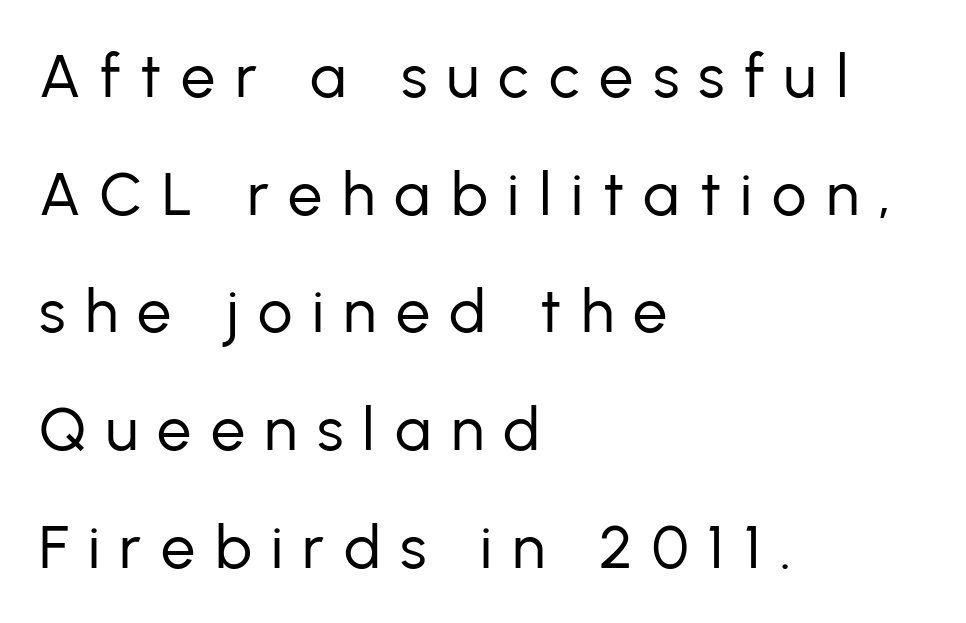
Short and long lines alike share a common starting point at left. Interline gaps are noticeably wide in this sample. The letters stand straight up with perfectly vertical stems. The strokes carry an ordinary text weight at most.
